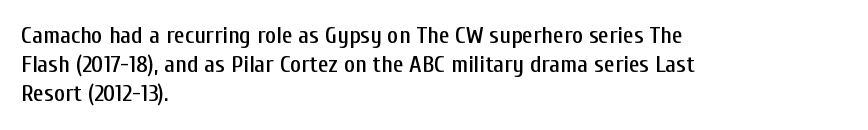
{"italic": "no", "underline": "no", "align": "left", "line_spacing_ratio": 1.21, "letter_spacing": "normal", "letter_spacing_em": 0.0, "glyph_px": 24}
